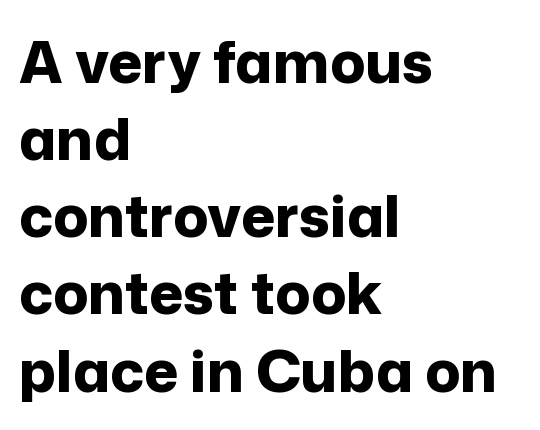
{"serif": "no", "italic": "no", "bold": "yes", "weight": "bold", "width": "normal", "stroke_contrast": "low", "x_height": "medium", "monospaced": "no", "underline": "no", "align": "left", "line_spacing": "normal", "line_spacing_ratio": 1.33, "letter_spacing": "normal", "letter_spacing_em": 0.0, "glyph_px": 58}
